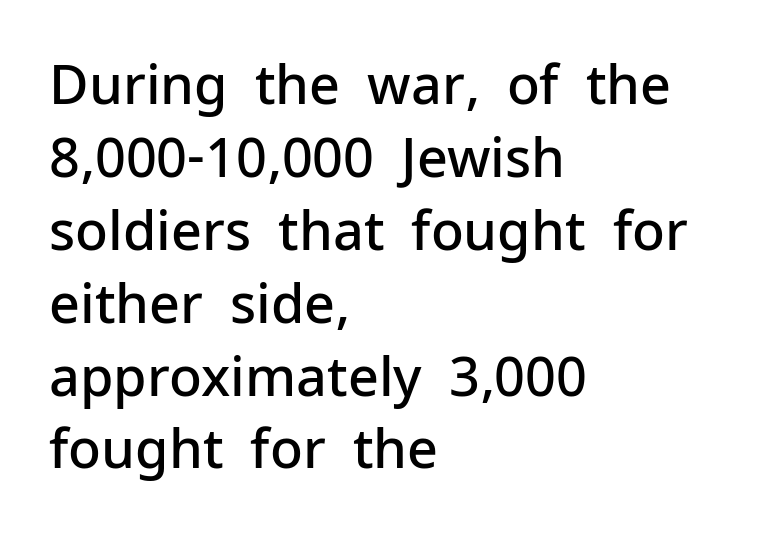
{"serif": "no", "italic": "no", "bold": "semi", "weight": "semibold", "width": "normal", "stroke_contrast": "low", "x_height": "medium", "monospaced": "no", "underline": "no", "align": "left", "line_spacing": "normal", "line_spacing_ratio": 1.35, "letter_spacing": "normal", "letter_spacing_em": 0.0, "glyph_px": 54}
